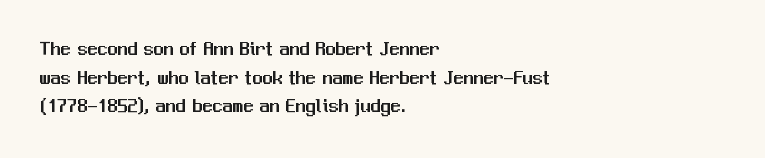
{"italic": "no", "underline": "no", "align": "left", "line_spacing": "normal", "line_spacing_ratio": 1.43, "letter_spacing": "normal", "letter_spacing_em": 0.0, "glyph_px": 20}
